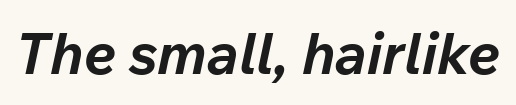
Spacing verdict: proportional, widths tailored to each character. Chunky letters — that's bold for sure. You can tell it's italic because the verticals aren't actually vertical. The type is set solid horizontally, with unmodified tracking. Type without underlining.
